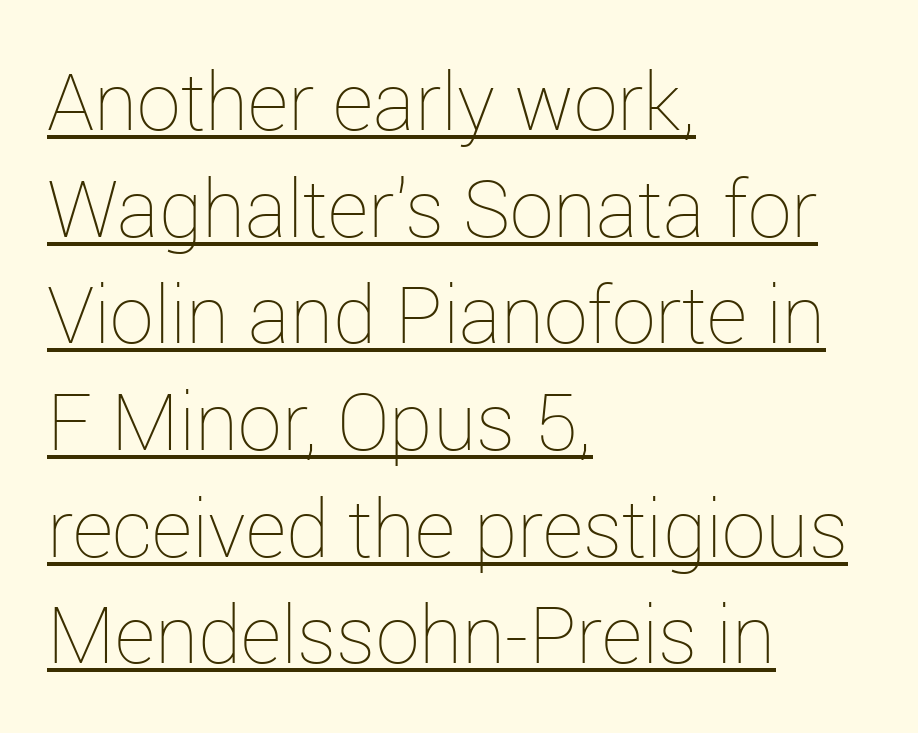
The image shows 79 px thin type, upright; set left-aligned, normal line spacing (1.35x), normal letter spacing, underlined; low stroke contrast and a medium x-height.
